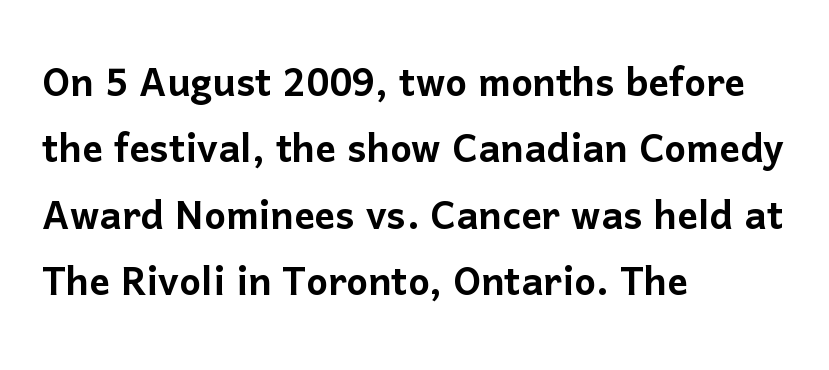
This sample uses an upright cut, with every glyph sitting square on the baseline. Just letters on the line, the space beneath them empty. The rendering uses natural spacing where letterforms have individual widths. Observe the ordinary spacing: letters are neighbours, not strangers. Vertical spacing — default. Each letter's strokes conclude bluntly, with no projecting serifs.
